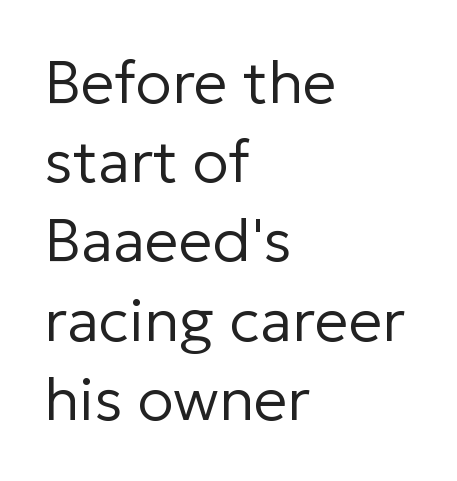
{"serif": "no", "italic": "no", "bold": "no", "weight": "regular", "width": "normal", "stroke_contrast": "low", "x_height": "medium", "monospaced": "no", "underline": "no", "align": "left", "line_spacing": "normal", "line_spacing_ratio": 1.32, "letter_spacing": "normal", "letter_spacing_em": 0.0, "glyph_px": 60}
